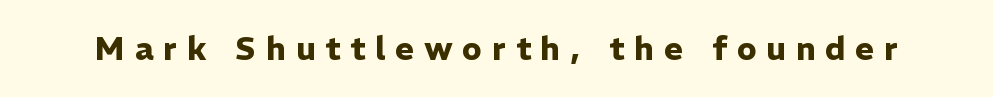
The image shows 32 px heavy sans-serif type, upright; set unusually wide letter spacing (+0.31 em), not underlined; low stroke contrast and a medium x-height.
